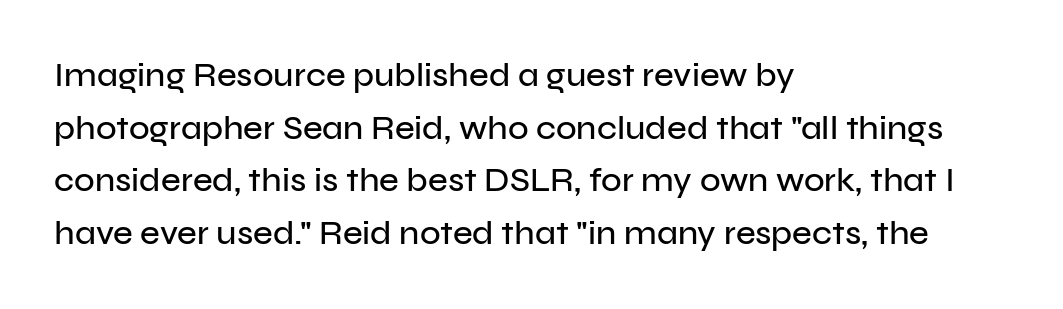
The image shows 34 px sans-serif type, upright; set left-aligned, normal line spacing (1.55x), normal letter spacing, not underlined; low stroke contrast and a medium x-height.
